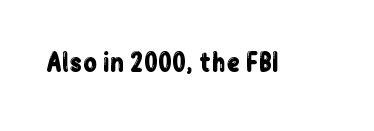
Q: Is the text italic (slanted)? A: No, it is upright.
Q: Is the text underlined? A: No.
Q: Is the spacing between letters normal or unusually wide? A: Normal.
